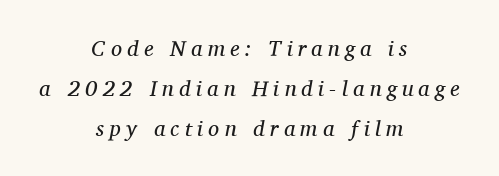
Q: Is the text bold? A: No.
Q: Is the text italic (slanted)? A: Yes, it leans right by about 11 degrees.
Q: Is the text underlined? A: No.
Q: How is the paragraph aligned? A: Centered.
Q: Is the spacing between letters normal or unusually wide? A: Unusually wide.
